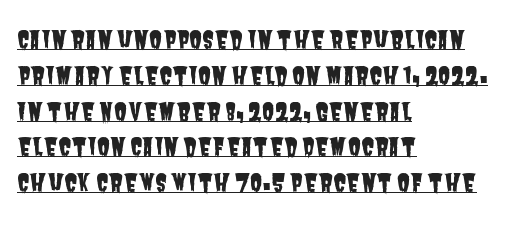
Is the letter spacing exaggerated? No — it looks like the ordinary default. Is there an underline? Yes — a line sits under the letters. How would I describe the line gaps? Plain and ordinary. The compositor pushed each line to the left boundary.
